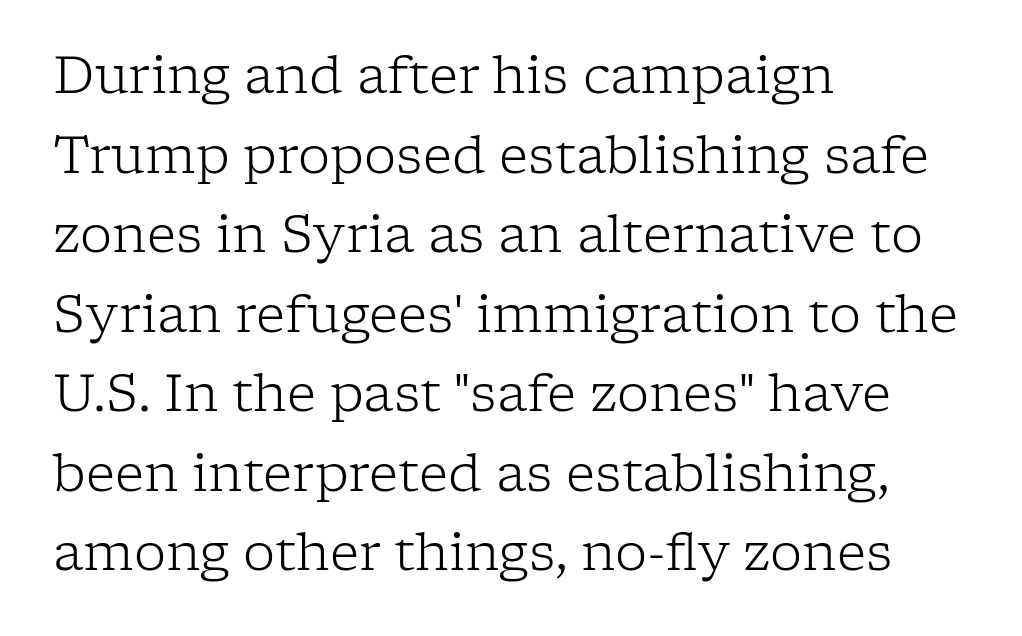
Is there any slant? The stems are plumb. The horizontal fit of the characters is conventional and even. Varying glyph widths throughout — classic text-font behaviour. Quick note: underline off. This sample uses a serif face.
